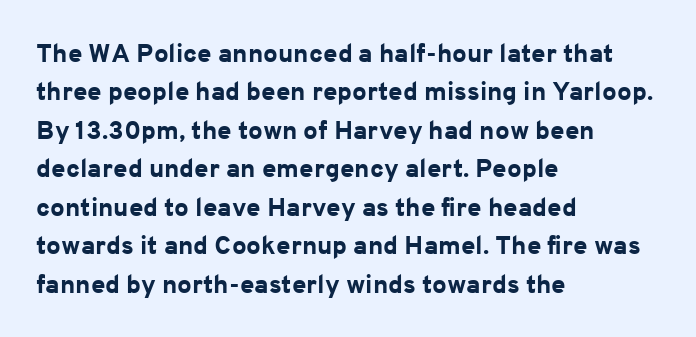
{"italic": "no", "bold": "yes", "underline": "no", "align": "left", "line_spacing": "normal", "line_spacing_ratio": 1.48, "letter_spacing": "normal", "letter_spacing_em": 0.0, "glyph_px": 26}
